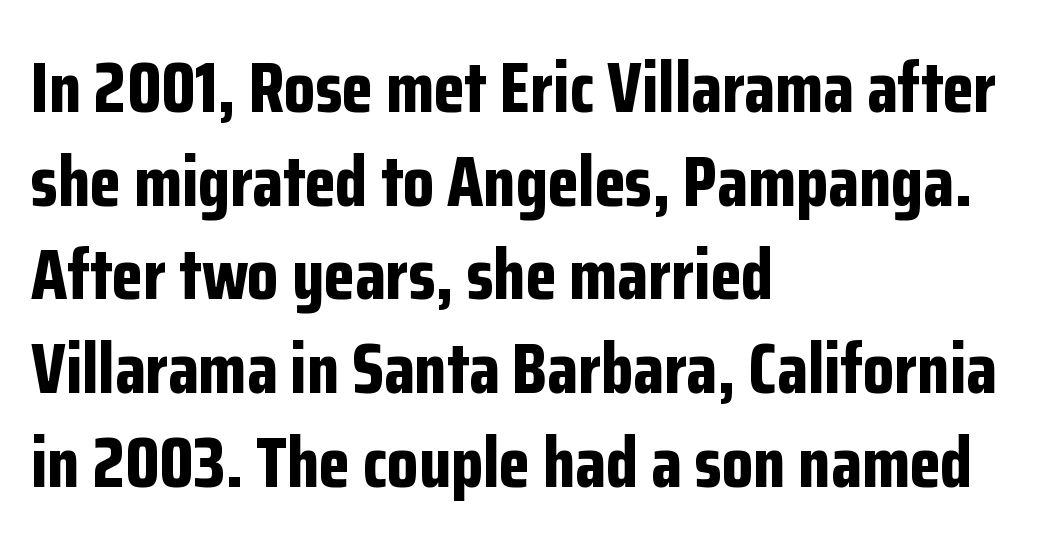
Q: Is the text bold? A: Yes.
Q: Is the text italic (slanted)? A: No, it is upright.
Q: Is the typeface a serif or a sans-serif typeface? A: Sans-serif.
Q: Is the text underlined? A: No.
Q: How is the paragraph aligned? A: Left-aligned.
Q: Is the spacing between letters normal or unusually wide? A: Normal.
Q: Is the spacing between lines tight, normal or loose? A: Normal.
Q: Width (condensed, normal, or wide)? A: Condensed.
Q: Stroke contrast? A: Low.
Q: x-height? A: Medium.
Q: Monospaced? A: No.
